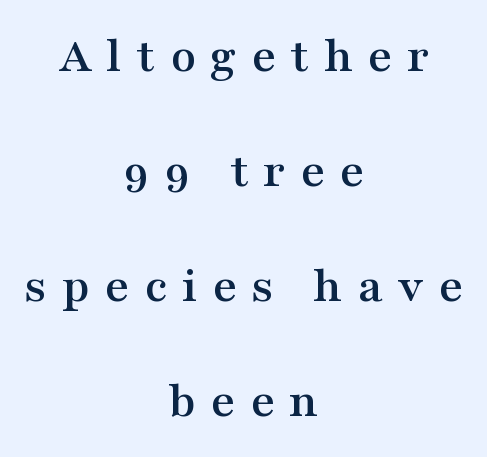
Q: Is the text italic (slanted)? A: No, it is upright.
Q: Is the typeface a serif or a sans-serif typeface? A: Serif.
Q: Is the text underlined? A: No.
Q: How is the paragraph aligned? A: Centered.
Q: Is the spacing between letters normal or unusually wide? A: Unusually wide.
Q: Is the spacing between lines tight, normal or loose? A: Loose.
Q: Width (condensed, normal, or wide)? A: Wide.
Q: Stroke contrast? A: Medium.
Q: x-height? A: Medium.
Q: Monospaced? A: No.
